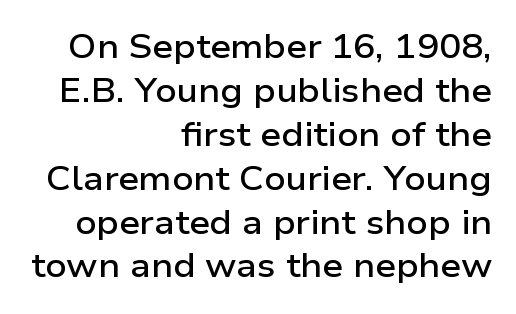
Q: Is the text bold? A: Semi-bold.
Q: Is the text italic (slanted)? A: No, it is upright.
Q: Is the typeface a serif or a sans-serif typeface? A: Sans-serif.
Q: Is the text underlined? A: No.
Q: How is the paragraph aligned? A: Right-aligned.
Q: Is the spacing between letters normal or unusually wide? A: Normal.
Q: Is the spacing between lines tight, normal or loose? A: Normal.
Q: Width (condensed, normal, or wide)? A: Wide.
Q: Stroke contrast? A: Low.
Q: x-height? A: Medium.
Q: Monospaced? A: No.
